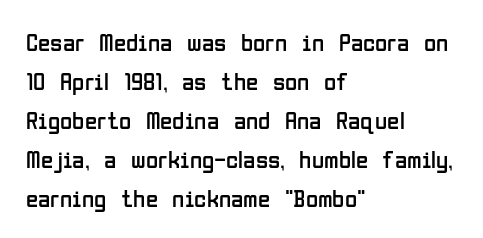
{"italic": "no", "bold": "no", "underline": "no", "align": "left", "line_spacing": "normal", "line_spacing_ratio": 1.56, "letter_spacing": "normal", "letter_spacing_em": 0.0, "glyph_px": 25}
